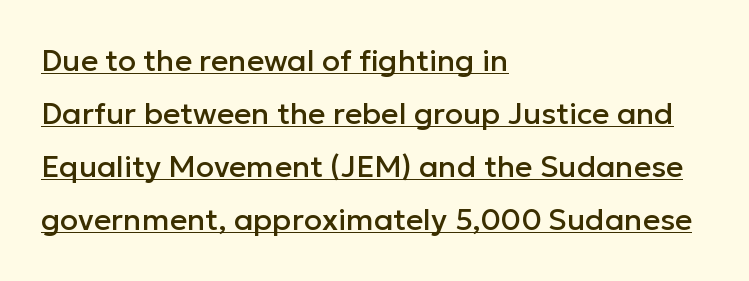
{"serif": "no", "italic": "no", "width": "normal", "stroke_contrast": "low", "x_height": "medium", "monospaced": "no", "underline": "yes", "align": "left", "line_spacing_ratio": 1.77, "letter_spacing": "normal", "letter_spacing_em": 0.0, "glyph_px": 30}
